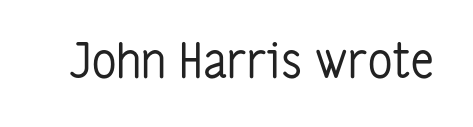
{"serif": "no", "italic": "no", "bold": "no", "weight": "regular", "width": "condensed", "stroke_contrast": "low", "x_height": "medium", "monospaced": "no", "underline": "no", "letter_spacing": "normal", "letter_spacing_em": 0.0, "glyph_px": 48}
